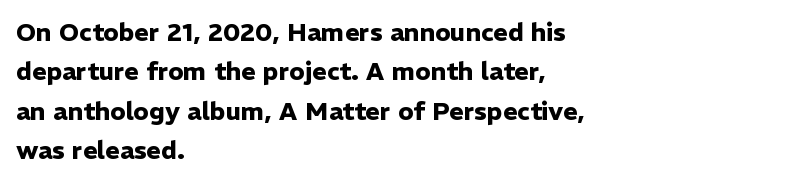
The image shows 25 px bold type, upright; set left-aligned, normal line spacing (1.58x), normal letter spacing, not underlined.
